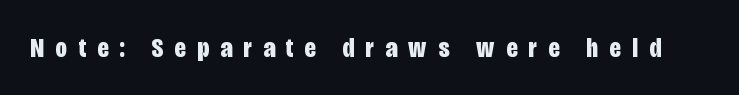
This is sans-serif lettering, the kind often seen on screens and signage. On the weight axis this lands at bold, roughly 700. A typesetter would call this proportional, since set widths differ per character. Tracking value appears strongly positive — letters spread wide. Decoration check: the copy has no underline. Every stem runs plumb, perpendicular to the baseline.
